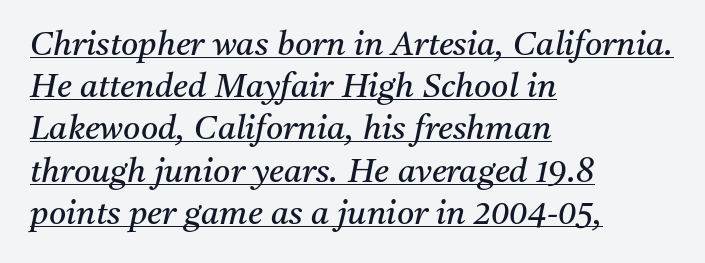
Q: Is the text bold? A: No.
Q: Is the text italic (slanted)? A: Yes, it leans right by about 11 degrees.
Q: Is the typeface a serif or a sans-serif typeface? A: Serif.
Q: Is the text underlined? A: Yes.
Q: How is the paragraph aligned? A: Left-aligned.
Q: Is the spacing between letters normal or unusually wide? A: Normal.
Q: Is the spacing between lines tight, normal or loose? A: Normal.
Q: Width (condensed, normal, or wide)? A: Normal.
Q: Stroke contrast? A: Medium.
Q: x-height? A: Medium.
Q: Monospaced? A: No.
